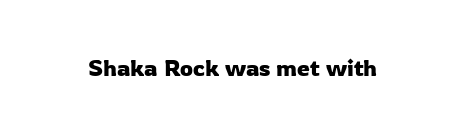
{"italic": "no", "underline": "no", "letter_spacing": "normal", "letter_spacing_em": 0.0, "glyph_px": 23}
